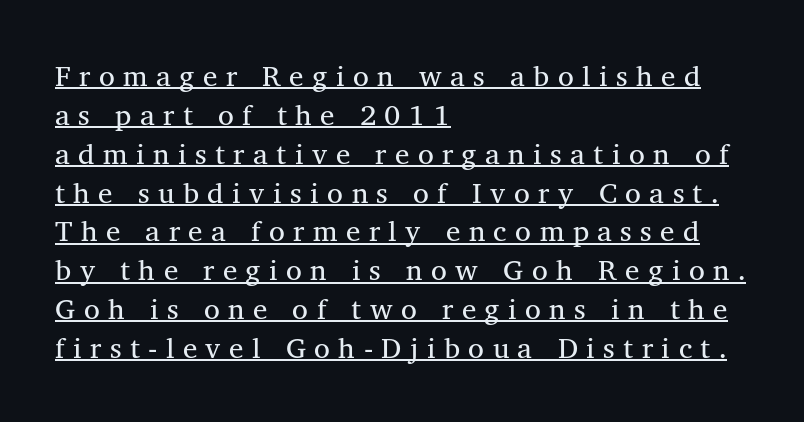
Each line of the rendering has a horizontal stroke beneath the glyphs. Characters remain perfectly vertical along every line. Which margin do the lines hug? The left one — the right edge is uneven. The lines sit at an ordinary, default distance from one another. Does extra space separate the letters? Yes, quite a lot of it.
